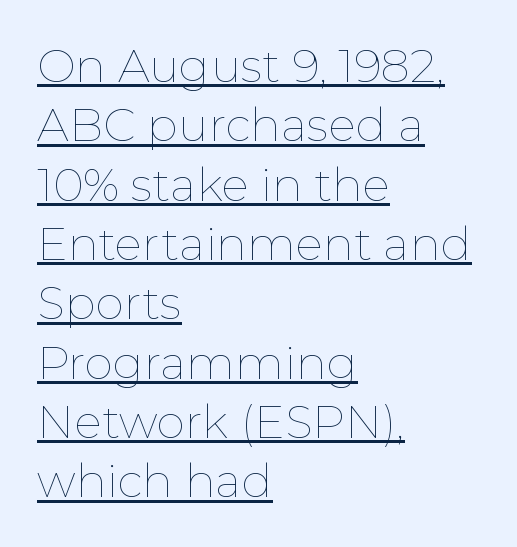
The image shows 46 px thin type, upright; set left-aligned, normal line spacing (1.29x), normal letter spacing, underlined; low stroke contrast and a medium x-height.
